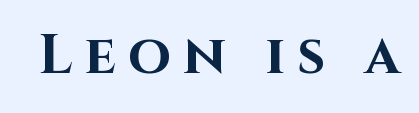
Q: Is the text bold? A: Yes.
Q: Is the text italic (slanted)? A: No, it is upright.
Q: Is the typeface a serif or a sans-serif typeface? A: Sans-serif.
Q: Is the text underlined? A: No.
Q: Is the spacing between letters normal or unusually wide? A: Unusually wide.
Q: Width (condensed, normal, or wide)? A: Normal.
Q: Stroke contrast? A: High.
Q: x-height? A: Large.
Q: Monospaced? A: No.
